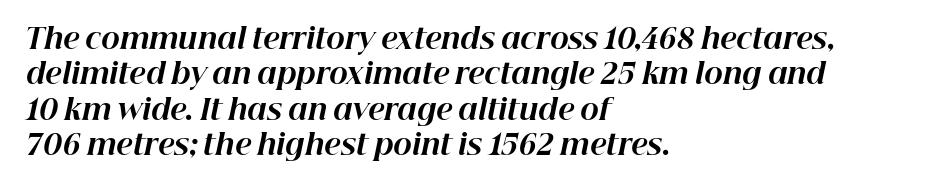
Q: Is the text bold? A: Yes.
Q: Is the text italic (slanted)? A: Yes, it leans right by about 12 degrees.
Q: Is the text underlined? A: No.
Q: How is the paragraph aligned? A: Left-aligned.
Q: Is the spacing between letters normal or unusually wide? A: Normal.
Q: Is the spacing between lines tight, normal or loose? A: Normal.
Q: Width (condensed, normal, or wide)? A: Normal.
Q: Stroke contrast? A: High.
Q: x-height? A: Medium.
Q: Monospaced? A: No.
